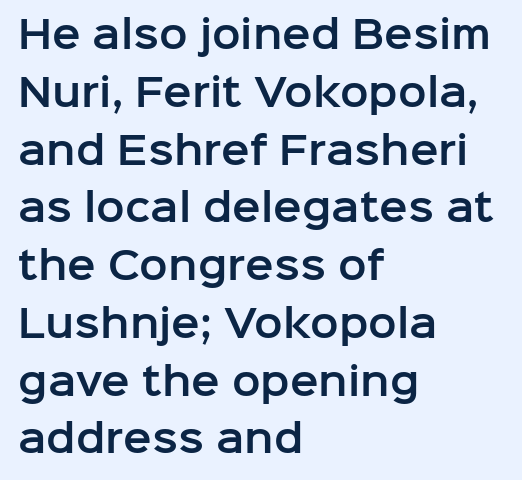
Q: Is the text italic (slanted)? A: No, it is upright.
Q: Is the typeface a serif or a sans-serif typeface? A: Sans-serif.
Q: Is the text underlined? A: No.
Q: How is the paragraph aligned? A: Left-aligned.
Q: Is the spacing between letters normal or unusually wide? A: Normal.
Q: Is the spacing between lines tight, normal or loose? A: Normal.
Q: Width (condensed, normal, or wide)? A: Normal.
Q: Stroke contrast? A: Low.
Q: x-height? A: Medium.
Q: Monospaced? A: No.
